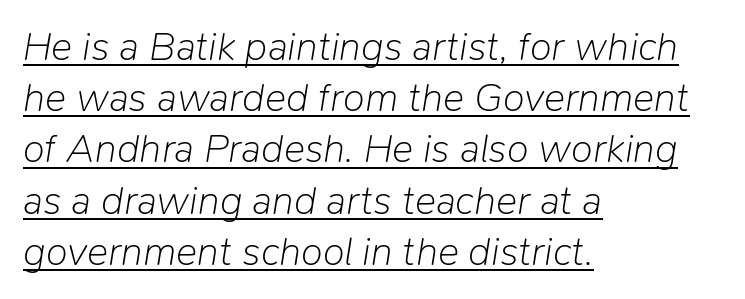
The image shows 40 px light type, italic (leaning right); set left-aligned, normal line spacing (1.28x), normal letter spacing, underlined; low stroke contrast and a medium x-height.
